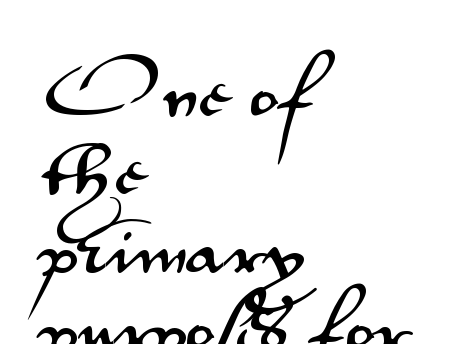
Q: Is the text italic (slanted)? A: Yes.
Q: Is the typeface a serif or a sans-serif typeface? A: Sans-serif.
Q: Is the text underlined? A: No.
Q: How is the paragraph aligned? A: Left-aligned.
Q: Is the spacing between letters normal or unusually wide? A: Normal.
Q: Is the spacing between lines tight, normal or loose? A: Normal.
Q: Width (condensed, normal, or wide)? A: Wide.
Q: Stroke contrast? A: Medium.
Q: x-height? A: Small.
Q: Monospaced? A: No.
